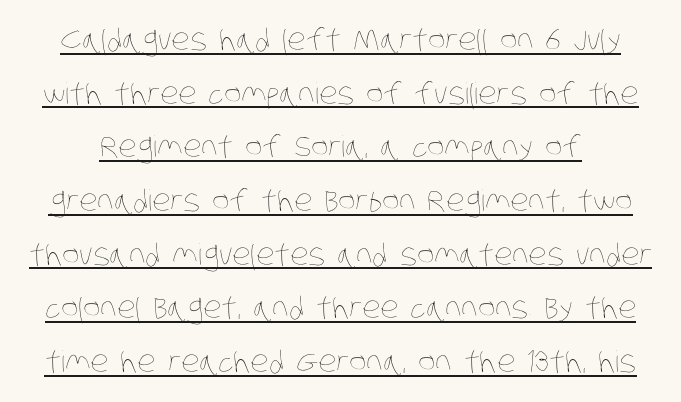
The image shows 29 px thin, condensed type; set line spacing 1.85x, normal letter spacing, underlined; low stroke contrast and a large x-height.
